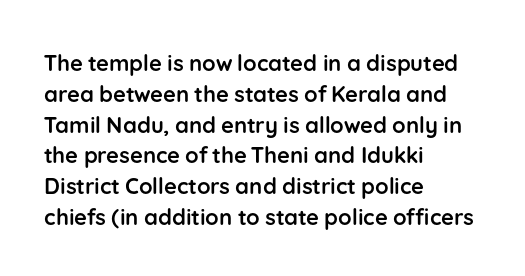
No italicization has been applied; the sample stays upright. The line-height multiplier appears to be the usual default. The face used here has the dense, thick strokes of a bold. Clear beneath every line of the passage. Each word holds together tightly as a unit, with standard inter-letter gaps. The typesetter chose a ragged-right arrangement here.
